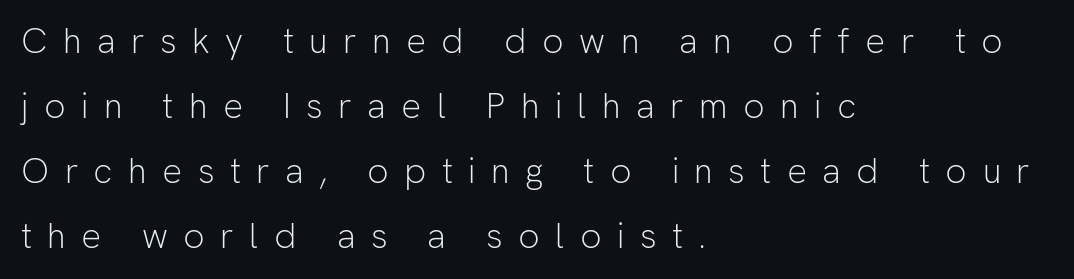
The image shows 35 px light sans-serif type, upright; set left-aligned, line spacing 1.86x, unusually wide letter spacing (+0.44 em), not underlined; low stroke contrast and a medium x-height.
